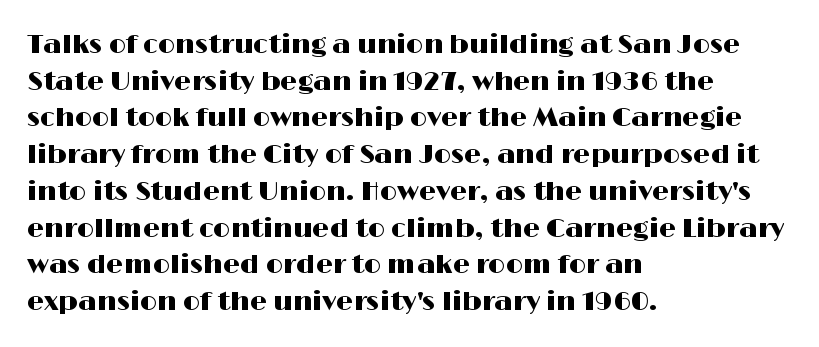
Q: Is the text italic (slanted)? A: No, it is upright.
Q: Is the text underlined? A: No.
Q: How is the paragraph aligned? A: Left-aligned.
Q: Is the spacing between letters normal or unusually wide? A: Normal.
Q: Is the spacing between lines tight, normal or loose? A: Normal.
